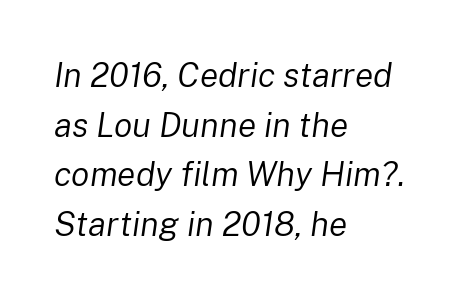
{"italic": "yes", "lean": "right", "slant_degrees": 8, "bold": "no", "weight": "regular", "width": "normal", "stroke_contrast": "low", "x_height": "medium", "monospaced": "no", "underline": "no", "align": "left", "line_spacing": "normal", "line_spacing_ratio": 1.46, "letter_spacing": "normal", "letter_spacing_em": 0.0, "glyph_px": 34}
